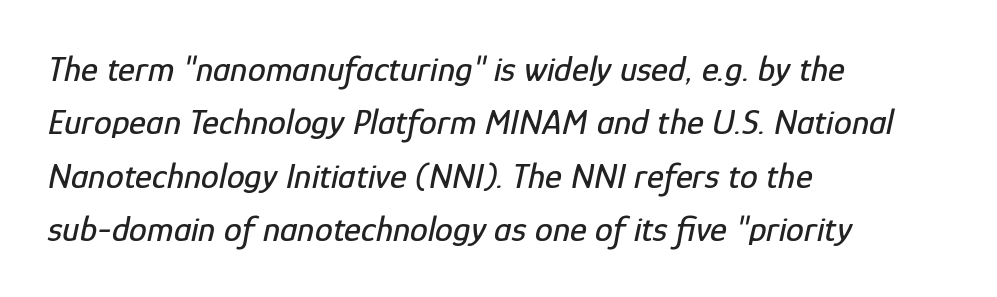
{"italic": "yes", "lean": "right", "slant_degrees": 12, "width": "condensed", "stroke_contrast": "low", "x_height": "medium", "monospaced": "no", "underline": "no", "align": "left", "line_spacing": "normal", "line_spacing_ratio": 1.48, "letter_spacing": "normal", "letter_spacing_em": 0.0, "glyph_px": 36}
